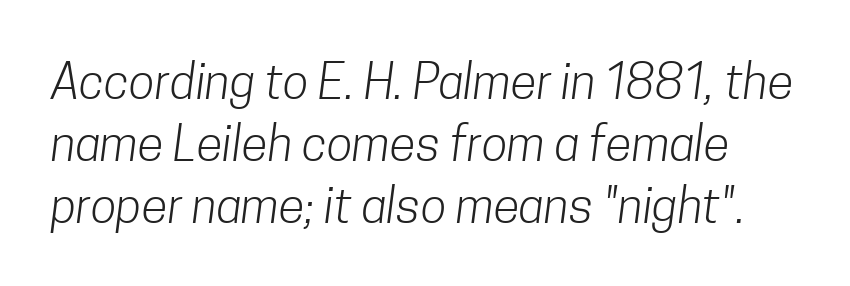
Q: Is the text bold? A: No.
Q: Is the typeface a serif or a sans-serif typeface? A: Sans-serif.
Q: Is the text underlined? A: No.
Q: Is the spacing between letters normal or unusually wide? A: Normal.
Q: Is the spacing between lines tight, normal or loose? A: Normal.
Q: Width (condensed, normal, or wide)? A: Condensed.
Q: Stroke contrast? A: Low.
Q: x-height? A: Medium.
Q: Monospaced? A: No.
